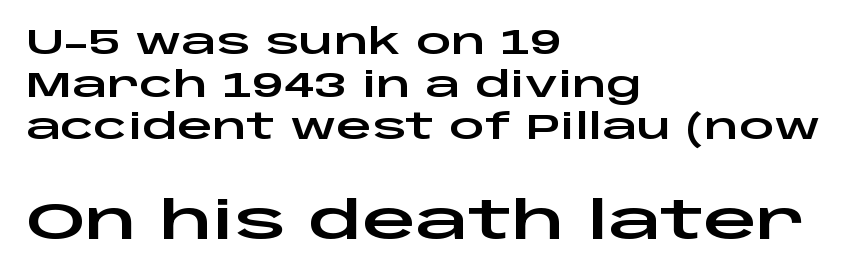
Nope, no serifs anywhere on these letters. Quick note: not italic, upright. Horizontally, the lines are justified to the leading edge only. The passage shown begins with its smaller block and ends with its larger one. The words here are not underlined. Nothing unusual about the tracking: characters are spaced as the font intends.
